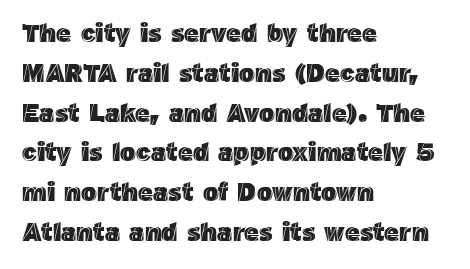
{"italic": "no", "underline": "no", "align": "left", "line_spacing": "normal", "line_spacing_ratio": 1.53, "letter_spacing": "normal", "letter_spacing_em": 0.0, "glyph_px": 26}
